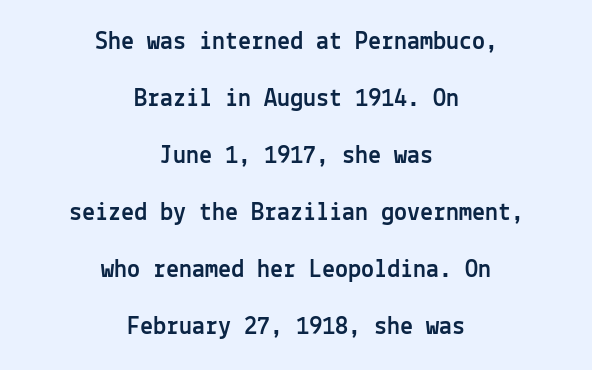
Each line is balanced around a shared central axis. Words float on clear page, feet unadorned. You could fit nearly another row in the gap between these rows. Inter-character spacing is left at the font's built-in metrics.
